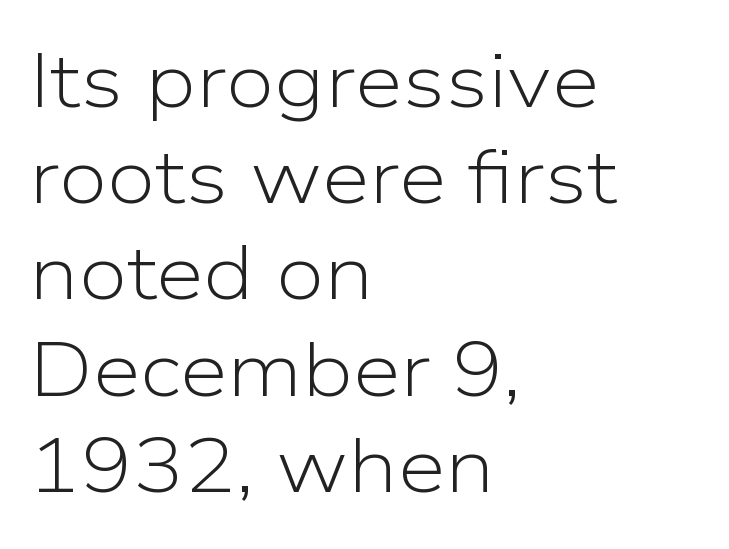
{"serif": "no", "italic": "no", "bold": "no", "weight": "light", "width": "normal", "stroke_contrast": "low", "x_height": "medium", "monospaced": "no", "underline": "no", "align": "left", "line_spacing": "normal", "line_spacing_ratio": 1.25, "letter_spacing": "normal", "letter_spacing_em": 0.0, "glyph_px": 77}
